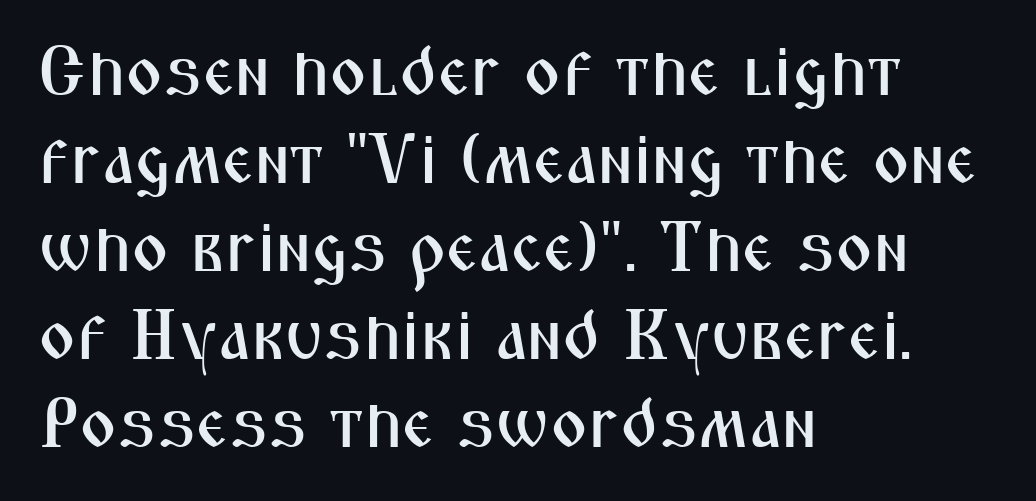
Font category for this specimen: sans-serif. The lines in this sample share a left origin and differ only in where they stop. In terms of posture, this sample is upright. Do the characters align in a grid? No, the font is proportional. Clear beneath every line of the passage. Caption: standard tracking, unaltered.
